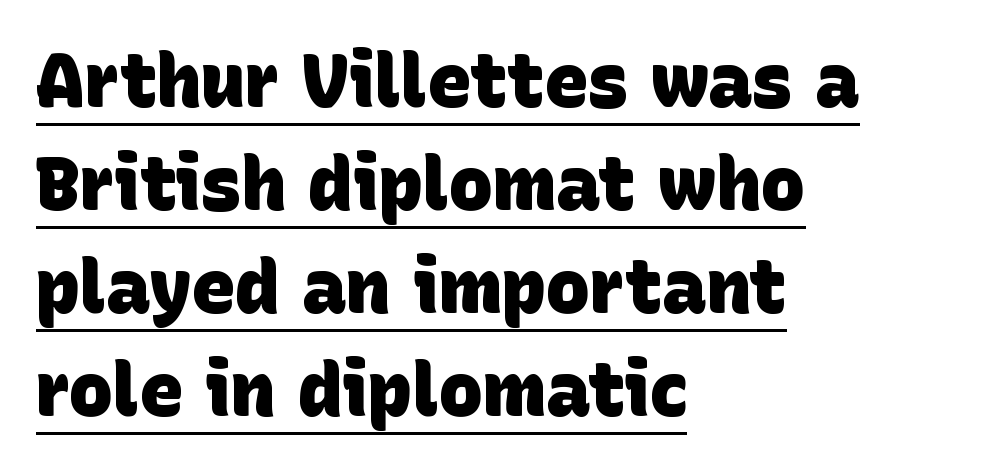
{"serif": "no", "bold": "yes", "weight": "heavy", "width": "normal", "stroke_contrast": "low", "x_height": "large", "monospaced": "no", "underline": "yes", "align": "left", "line_spacing": "normal", "line_spacing_ratio": 1.39, "letter_spacing": "normal", "letter_spacing_em": 0.0, "glyph_px": 74}
